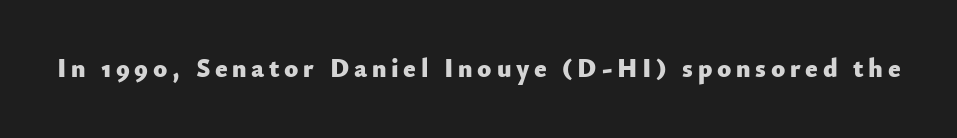
Q: Is the text bold? A: Yes.
Q: Is the text italic (slanted)? A: No, it is upright.
Q: Is the text underlined? A: No.
